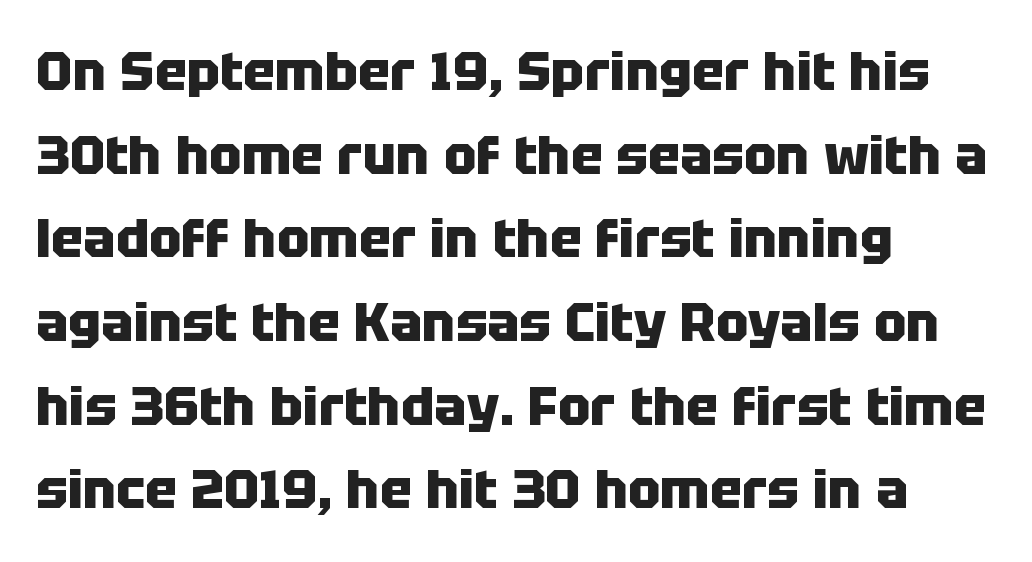
Q: Is the text bold? A: Yes.
Q: Is the text italic (slanted)? A: No, it is upright.
Q: Is the typeface a serif or a sans-serif typeface? A: Sans-serif.
Q: Is the text underlined? A: No.
Q: How is the paragraph aligned? A: Left-aligned.
Q: Is the spacing between letters normal or unusually wide? A: Normal.
Q: Is the spacing between lines tight, normal or loose? A: Normal.
Q: Width (condensed, normal, or wide)? A: Normal.
Q: Stroke contrast? A: Low.
Q: x-height? A: Large.
Q: Monospaced? A: No.
